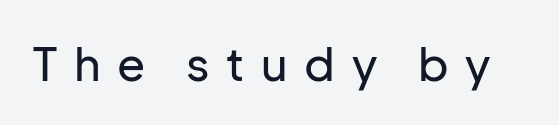
The words here are not underlined. The passage shown is typed in a proportional face where columns would drift. Observe the absence of serifs on each vertical stroke in this sample. The passage shown has open, widely tracked lettering throughout. Quick note: not italic, upright.
